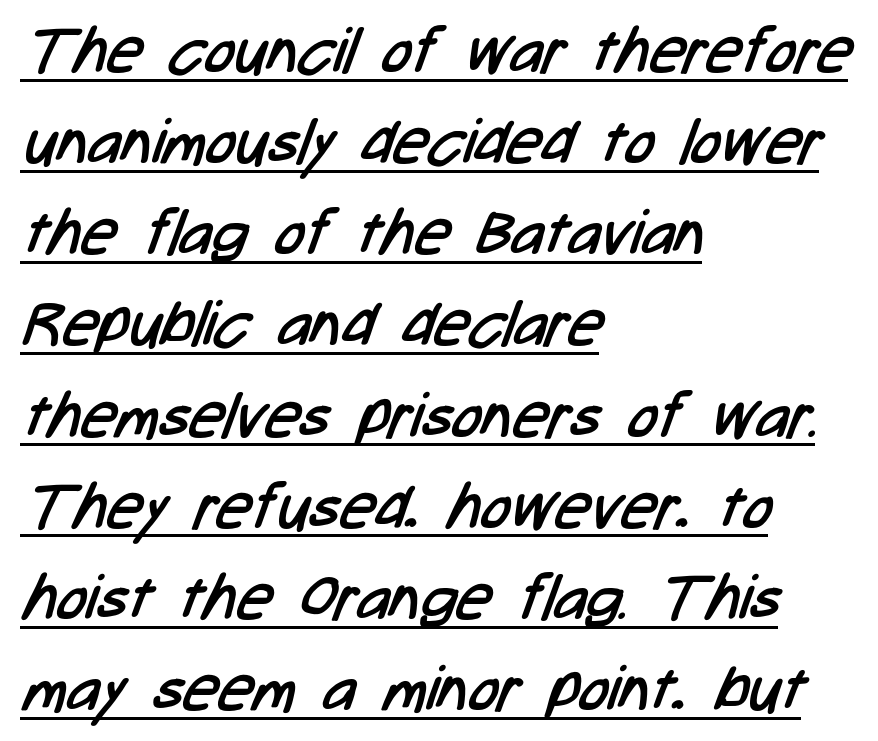
{"serif": "no", "bold": "no", "weight": "regular", "width": "condensed", "stroke_contrast": "low", "x_height": "medium", "monospaced": "no", "underline": "yes", "align": "left", "line_spacing": "normal", "line_spacing_ratio": 1.47, "letter_spacing": "normal", "letter_spacing_em": 0.0, "glyph_px": 62}
